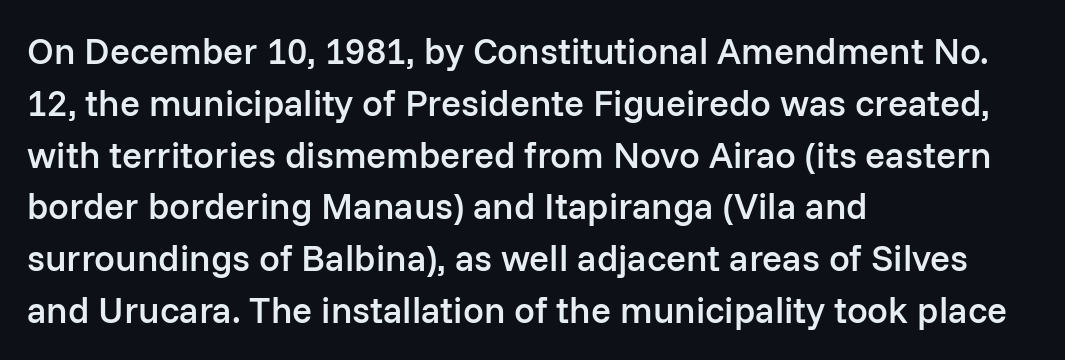
The image shows 37 px semibold sans-serif type, upright; set left-aligned, normal line spacing (1.4x), normal letter spacing, not underlined; low stroke contrast and a medium x-height.
